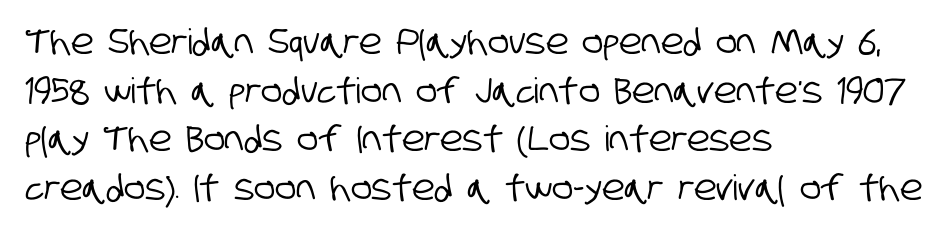
{"serif": "no", "width": "condensed", "stroke_contrast": "low", "x_height": "large", "monospaced": "no", "underline": "no", "align": "left", "line_spacing": "normal", "line_spacing_ratio": 1.39, "letter_spacing": "normal", "letter_spacing_em": 0.0, "glyph_px": 35}
